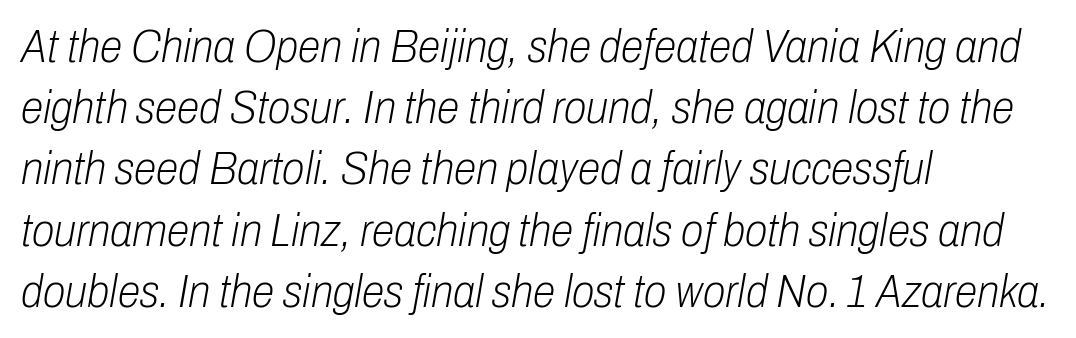
{"italic": "yes", "lean": "right", "slant_degrees": 10, "bold": "no", "weight": "light", "width": "condensed", "stroke_contrast": "low", "x_height": "medium", "monospaced": "no", "underline": "no", "align": "left", "line_spacing": "normal", "line_spacing_ratio": 1.33, "letter_spacing": "normal", "letter_spacing_em": 0.0, "glyph_px": 46}
